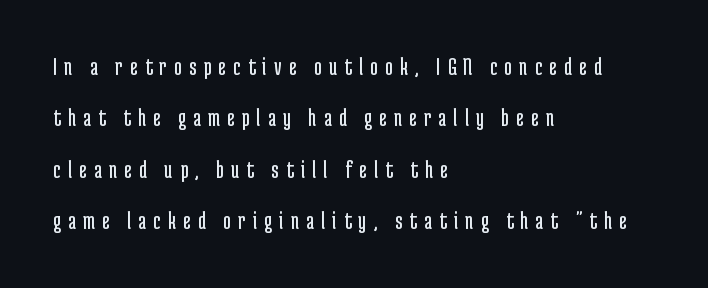
The image shows 26 px text type, upright; set left-aligned, loose line spacing (1.98x), unusually wide letter spacing (+0.28 em), not underlined.
